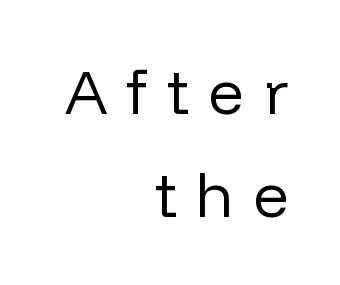
On a weight scale, this lands at 450 or below. What stands out about the letter spacing? Its width — letters are far apart. The typeface chosen for these lines omits serifs. The block of text has a typical density, with ordinary space between rows.
